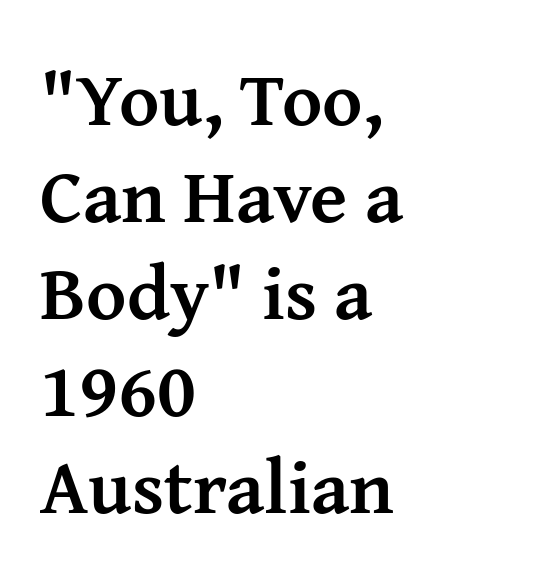
Q: Is the text bold? A: Yes.
Q: Is the text italic (slanted)? A: No, it is upright.
Q: Is the typeface a serif or a sans-serif typeface? A: Serif.
Q: Is the text underlined? A: No.
Q: How is the paragraph aligned? A: Left-aligned.
Q: Is the spacing between letters normal or unusually wide? A: Normal.
Q: Is the spacing between lines tight, normal or loose? A: Normal.
Q: Width (condensed, normal, or wide)? A: Normal.
Q: Stroke contrast? A: Medium.
Q: x-height? A: Medium.
Q: Monospaced? A: No.
